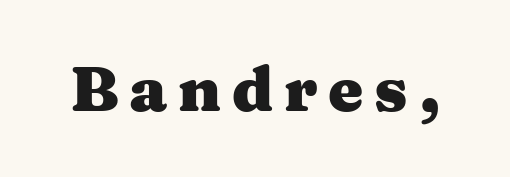
Letters rest on an invisible, unmarked baseline. Each glyph is drawn with heavy, bold strokes. You could not count columns in this text — the font is proportionally spaced. When letters stand straight like this, we call the style roman or upright. This rendering employs a face with finishing strokes, i.e., a serif.
